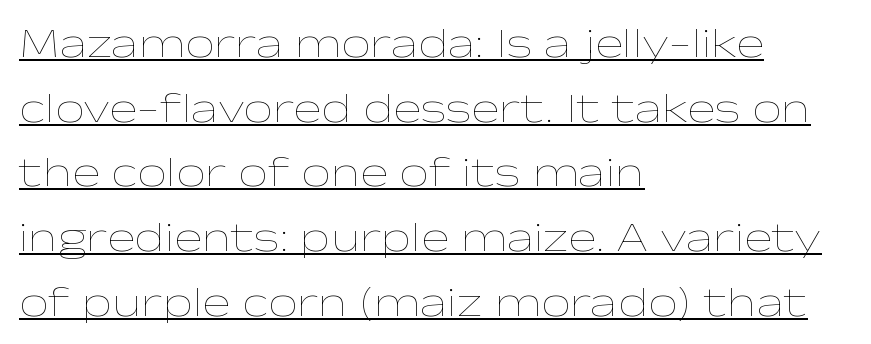
Q: Is the text bold? A: No.
Q: Is the text italic (slanted)? A: No, it is upright.
Q: Is the text underlined? A: Yes.
Q: How is the paragraph aligned? A: Left-aligned.
Q: Is the spacing between letters normal or unusually wide? A: Normal.
Q: Is the spacing between lines tight, normal or loose? A: Normal.
Q: Width (condensed, normal, or wide)? A: Wide.
Q: Stroke contrast? A: Low.
Q: x-height? A: Medium.
Q: Monospaced? A: No.
